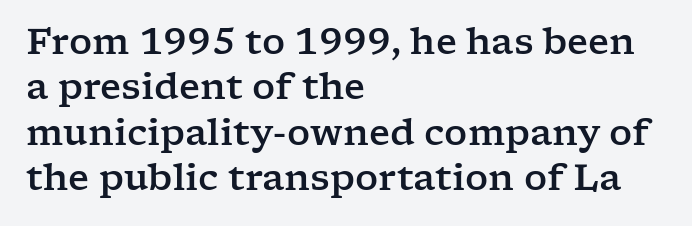
{"serif": "yes", "italic": "no", "width": "wide", "stroke_contrast": "low", "x_height": "medium", "monospaced": "no", "underline": "no", "align": "left", "line_spacing": "normal", "line_spacing_ratio": 1.26, "letter_spacing": "normal", "letter_spacing_em": 0.0, "glyph_px": 36}
